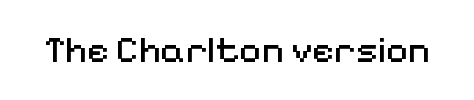
Check the space under the baseline: it is left empty. These lines are rendered in a variable-pitch font. Vertical strokes here are truly vertical. This rendering leaves character spacing at its baseline value.
